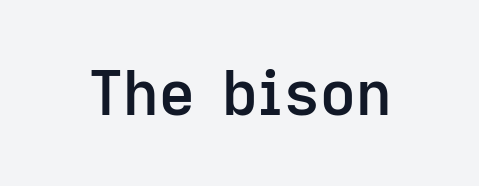
The image shows 62 px semibold sans-serif type, upright; set normal letter spacing, not underlined; low stroke contrast and a medium x-height.
